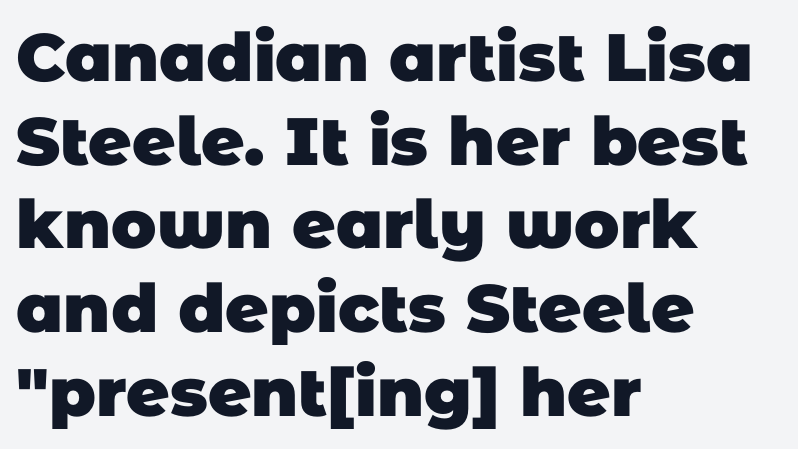
This sample uses a sans-serif face. There is no visible air inserted between adjacent glyphs. Leading: standard. The rendering uses natural spacing where letterforms have individual widths.
